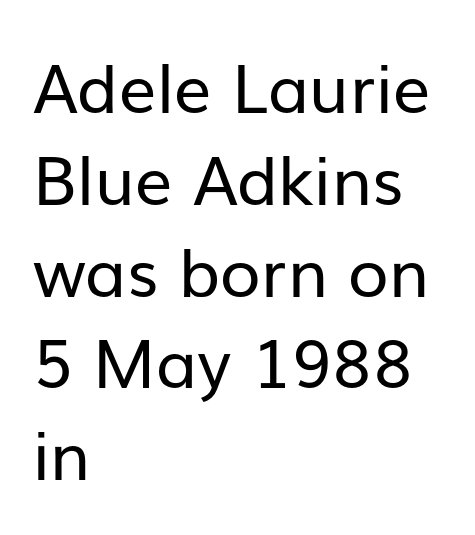
The image shows 67 px regular-weight sans-serif type, upright; set left-aligned, normal line spacing (1.37x), normal letter spacing, not underlined; low stroke contrast and a medium x-height.
